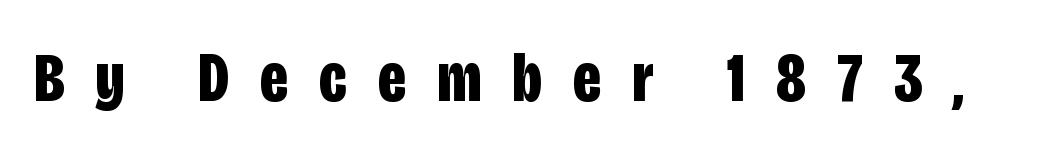
The image shows 70 px bold, condensed sans-serif type, upright; set unusually wide letter spacing (+0.45 em), not underlined; low stroke contrast and a large x-height.
